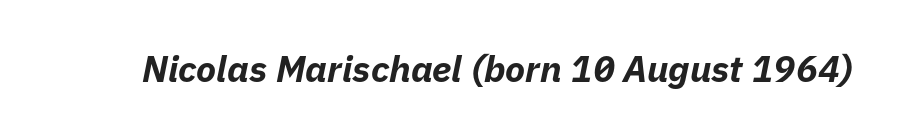
{"italic": "yes", "lean": "right", "slant_degrees": 11, "bold": "yes", "weight": "bold", "width": "normal", "stroke_contrast": "low", "x_height": "medium", "monospaced": "no", "underline": "no", "letter_spacing": "normal", "letter_spacing_em": 0.0, "glyph_px": 37}
